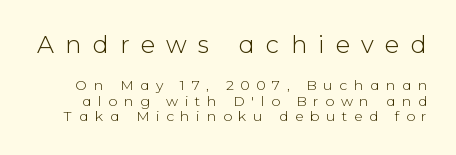
The image shows 24 px text type, upright; set tight line spacing (1.14x), unusually wide letter spacing (+0.47 em), not underlined; the first (top) block is 1.71x larger.
